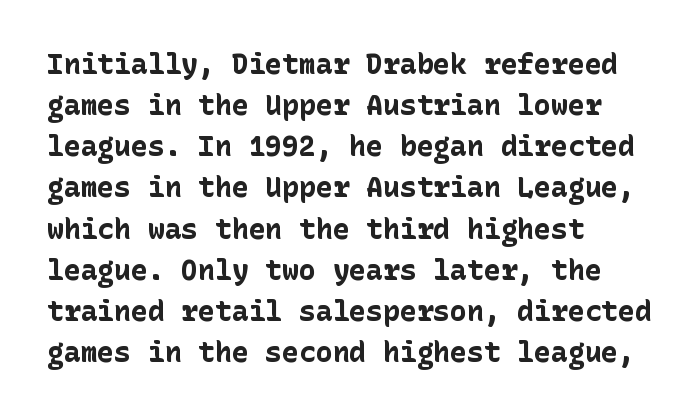
The image shows 28 px bold sans-serif type, upright; set left-aligned, normal line spacing (1.47x), normal letter spacing, not underlined; low stroke contrast and a medium x-height.
